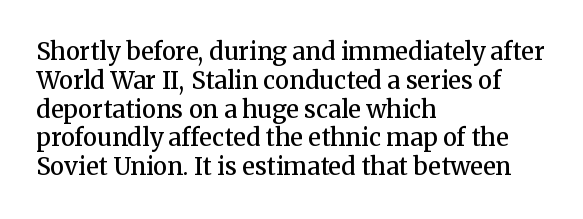
The image shows 24 px text type, upright; set left-aligned, line spacing 1.2x, normal letter spacing, not underlined.
